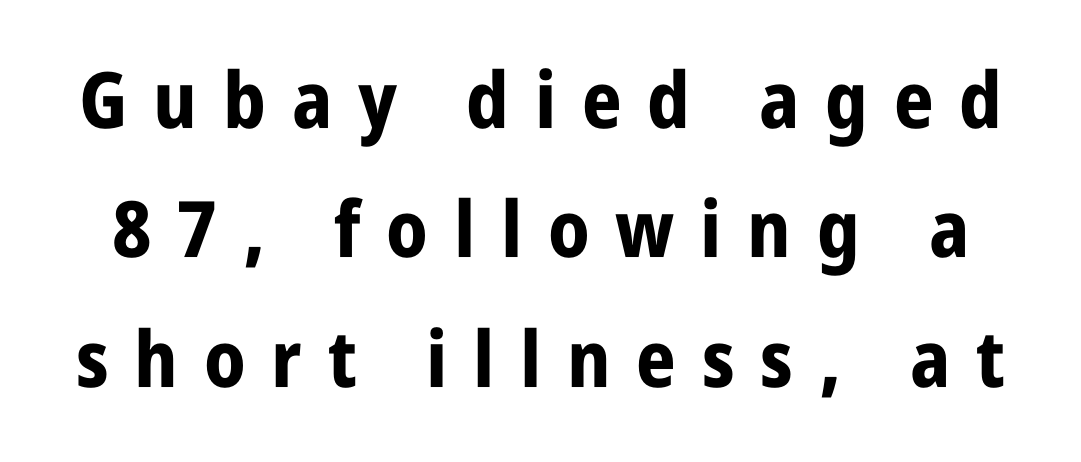
Q: Is the text bold? A: Yes.
Q: Is the text italic (slanted)? A: No, it is upright.
Q: Is the typeface a serif or a sans-serif typeface? A: Sans-serif.
Q: Is the text underlined? A: No.
Q: Is the spacing between letters normal or unusually wide? A: Unusually wide.
Q: Is the spacing between lines tight, normal or loose? A: Normal.
Q: Width (condensed, normal, or wide)? A: Condensed.
Q: Stroke contrast? A: Low.
Q: x-height? A: Large.
Q: Monospaced? A: No.
